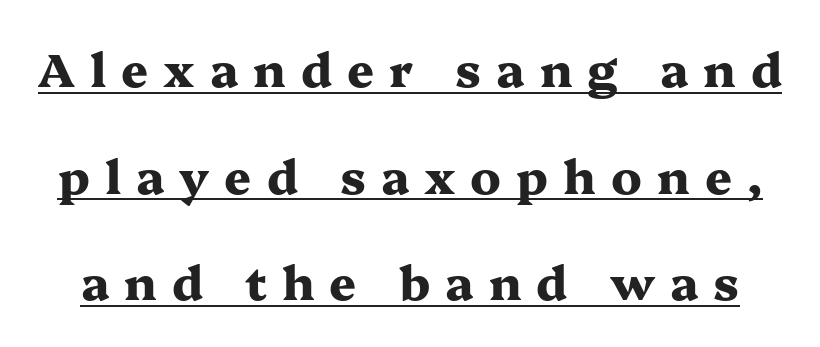
The image shows 47 px heavy, wide serif type, upright; set loose line spacing (2.27x), unusually wide letter spacing (+0.32 em), underlined; medium stroke contrast and a medium x-height.
